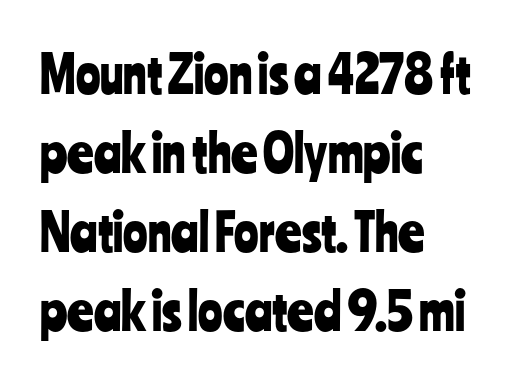
Q: Is the text italic (slanted)? A: No, it is upright.
Q: Is the typeface a serif or a sans-serif typeface? A: Sans-serif.
Q: Is the text underlined? A: No.
Q: How is the paragraph aligned? A: Left-aligned.
Q: Is the spacing between letters normal or unusually wide? A: Normal.
Q: Is the spacing between lines tight, normal or loose? A: Normal.
Q: Width (condensed, normal, or wide)? A: Condensed.
Q: Stroke contrast? A: Low.
Q: x-height? A: Medium.
Q: Monospaced? A: No.
